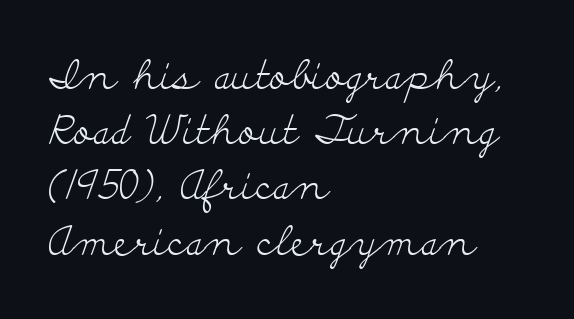
Q: Is the text bold? A: No.
Q: Is the text italic (slanted)? A: Yes.
Q: Is the typeface a serif or a sans-serif typeface? A: Serif.
Q: Is the text underlined? A: No.
Q: How is the paragraph aligned? A: Left-aligned.
Q: Is the spacing between letters normal or unusually wide? A: Normal.
Q: Is the spacing between lines tight, normal or loose? A: Normal.
Q: Width (condensed, normal, or wide)? A: Wide.
Q: Stroke contrast? A: Low.
Q: x-height? A: Small.
Q: Monospaced? A: No.
